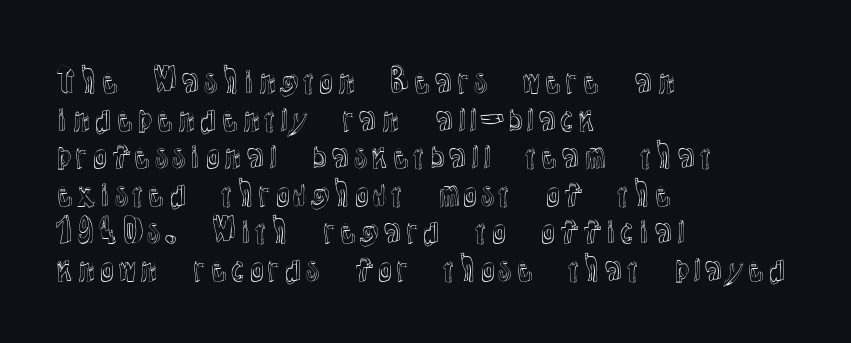
If you drew a line through each stem, it would be perfectly vertical. Note the varied advance widths — an 'i' is clearly narrower than an 'm'. Only glyphs here, with clear space below each row. The lines are quadded left.
